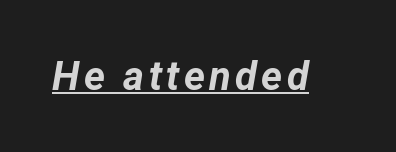
Emphasis is given by a line drawn under the lettering. Does the lettering tilt? It does — this is italic. You could not count columns in this text — the font is proportionally spaced. The characters look thick and weighty, a clear bold.
